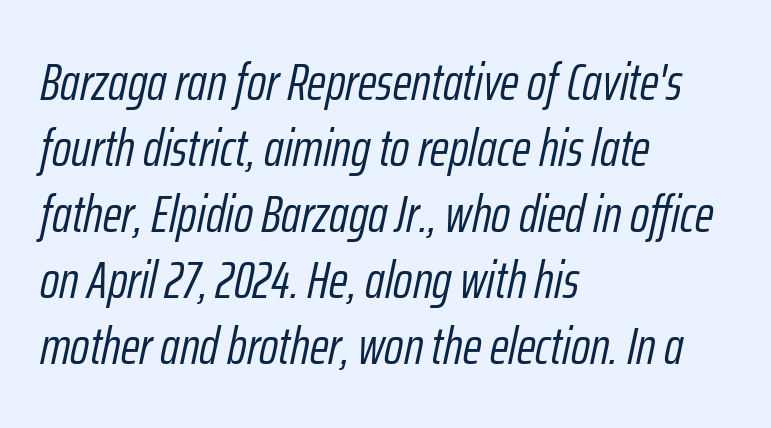
{"italic": "yes", "lean": "right", "slant_degrees": 12, "bold": "no", "weight": "light", "width": "condensed", "stroke_contrast": "low", "x_height": "medium", "monospaced": "no", "underline": "no", "align": "left", "line_spacing": "normal", "line_spacing_ratio": 1.27, "letter_spacing": "normal", "letter_spacing_em": 0.0, "glyph_px": 52}
